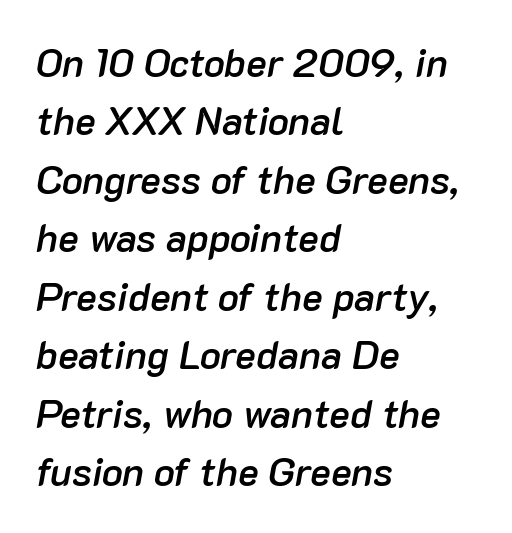
{"italic": "yes", "lean": "right", "slant_degrees": 10, "bold": "semi", "weight": "semibold", "width": "normal", "stroke_contrast": "low", "x_height": "medium", "monospaced": "no", "underline": "no", "align": "left", "line_spacing": "normal", "line_spacing_ratio": 1.5, "letter_spacing": "normal", "letter_spacing_em": 0.0, "glyph_px": 39}
